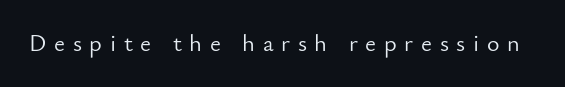
Q: Is the text bold? A: No.
Q: Is the text italic (slanted)? A: No, it is upright.
Q: Is the text underlined? A: No.
Q: Is the spacing between letters normal or unusually wide? A: Unusually wide.
